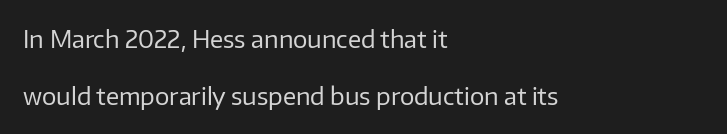
Ordinary non-slanted type is in use. If you measured baseline to baseline, you'd find a long distance. Which margin do the lines hug? The left one — the right edge is uneven. Between one letter and the next there's only the usual sliver of space. Any mark beneath the type? The region is blank.
